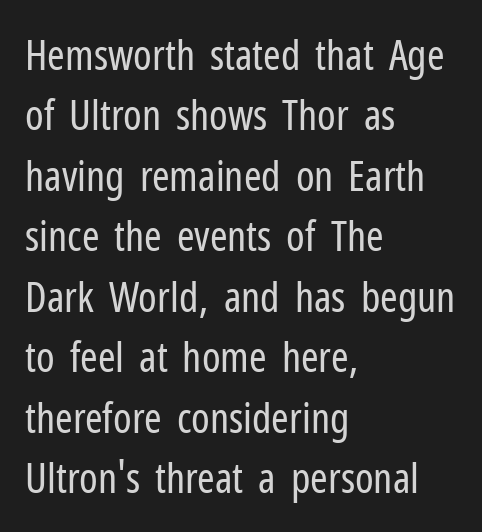
The image shows 42 px regular-weight, condensed sans-serif type, upright; set left-aligned, normal line spacing (1.44x), normal letter spacing, not underlined; low stroke contrast and a medium x-height.
